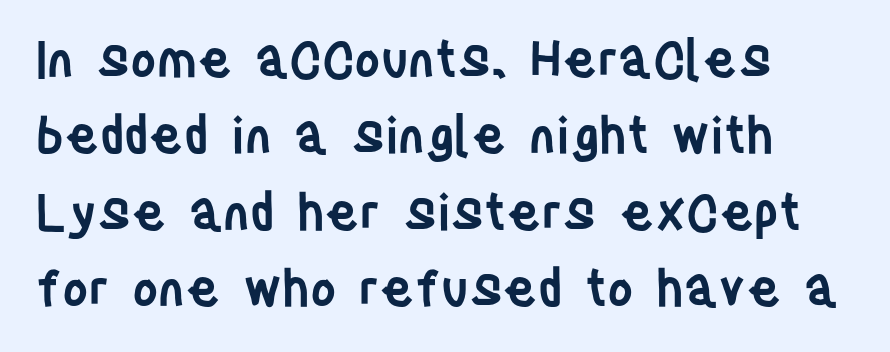
{"serif": "no", "italic": "no", "bold": "semi", "weight": "semibold", "width": "condensed", "stroke_contrast": "low", "x_height": "large", "monospaced": "no", "underline": "no", "align": "left", "line_spacing": "normal", "line_spacing_ratio": 1.53, "letter_spacing": "normal", "letter_spacing_em": 0.0, "glyph_px": 50}
